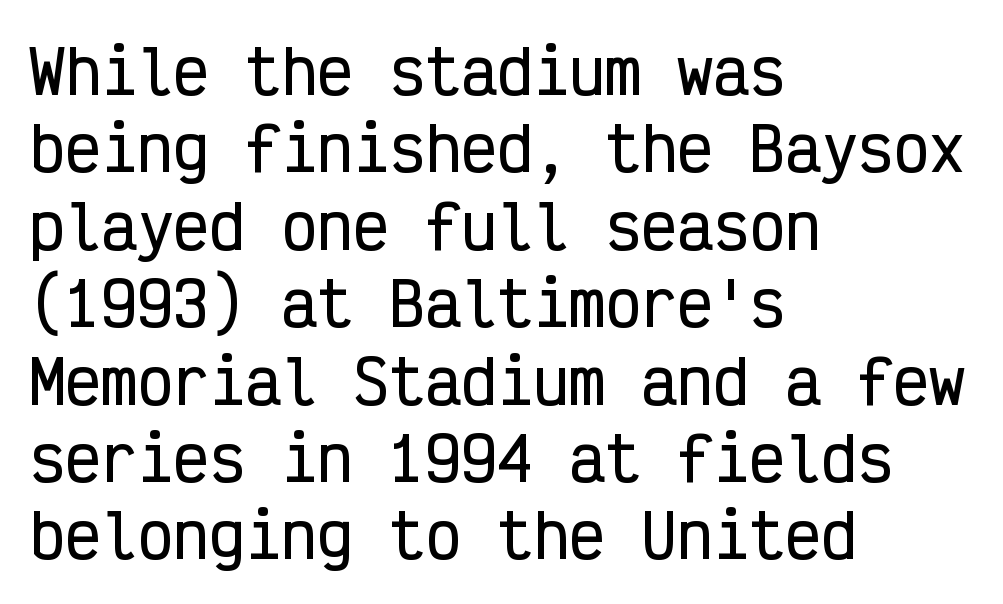
Q: Is the text italic (slanted)? A: No, it is upright.
Q: Is the typeface a serif or a sans-serif typeface? A: Sans-serif.
Q: Is the text underlined? A: No.
Q: How is the paragraph aligned? A: Left-aligned.
Q: Is the spacing between letters normal or unusually wide? A: Normal.
Q: Is the spacing between lines tight, normal or loose? A: Normal.
Q: Width (condensed, normal, or wide)? A: Condensed.
Q: Stroke contrast? A: Low.
Q: x-height? A: Medium.
Q: Monospaced? A: Yes.
